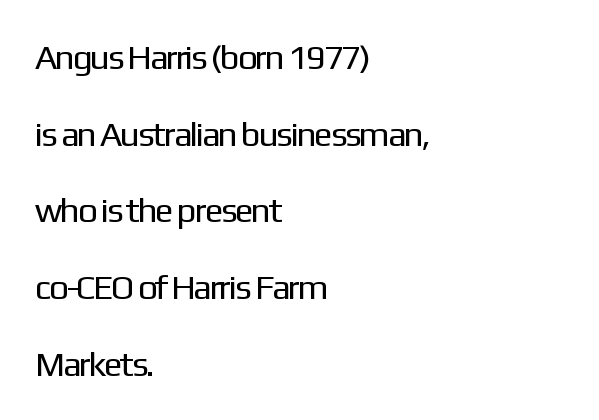
You could fit nearly another row in the gap between these rows. Check where the strokes stop: nothing finishes them off — pure sans. Check the space under the baseline: it is left empty. Looks like regular typesetting: each glyph gets only the width it needs. The rendering anchors every line to the left-hand side. The strokes carry an ordinary text weight at most.
